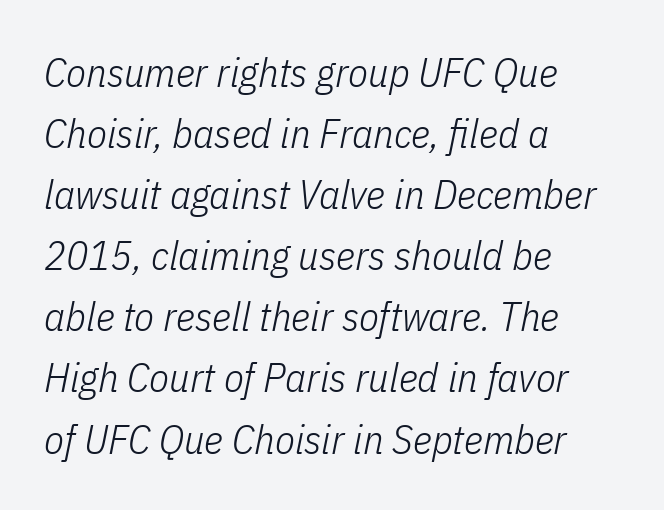
Q: Is the text bold? A: No.
Q: Is the text italic (slanted)? A: Yes, it leans right by about 11 degrees.
Q: Is the text underlined? A: No.
Q: How is the paragraph aligned? A: Left-aligned.
Q: Is the spacing between letters normal or unusually wide? A: Normal.
Q: Is the spacing between lines tight, normal or loose? A: Normal.
Q: Width (condensed, normal, or wide)? A: Condensed.
Q: Stroke contrast? A: Low.
Q: x-height? A: Medium.
Q: Monospaced? A: No.
